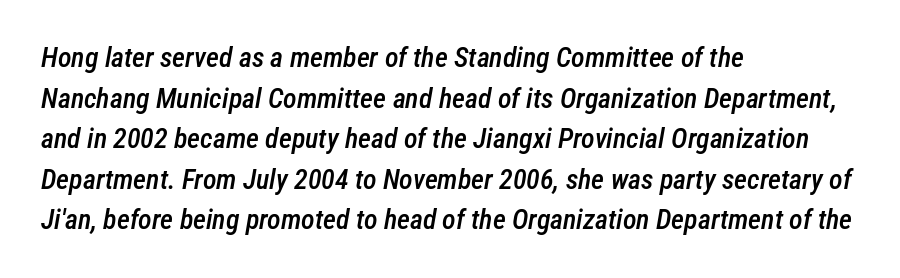
Q: Is the text bold? A: Semi-bold.
Q: Is the text italic (slanted)? A: Yes, it leans right by about 12 degrees.
Q: Is the text underlined? A: No.
Q: How is the paragraph aligned? A: Left-aligned.
Q: Is the spacing between letters normal or unusually wide? A: Normal.
Q: Is the spacing between lines tight, normal or loose? A: Normal.
Q: Width (condensed, normal, or wide)? A: Condensed.
Q: Stroke contrast? A: Low.
Q: x-height? A: Medium.
Q: Monospaced? A: No.
